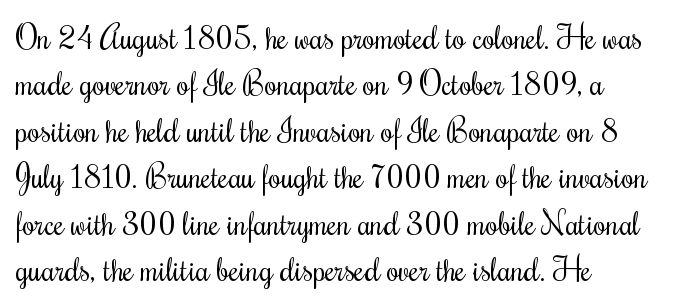
The image shows 32 px regular-weight, condensed type; set left-aligned, normal line spacing (1.45x), normal letter spacing, not underlined; medium stroke contrast and a small x-height.
